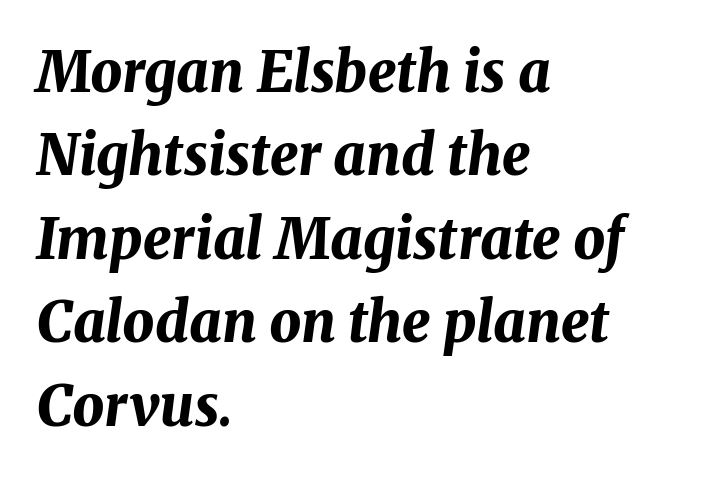
Q: Is the text bold? A: Yes.
Q: Is the text italic (slanted)? A: Yes, it leans right by about 8 degrees.
Q: Is the text underlined? A: No.
Q: How is the paragraph aligned? A: Left-aligned.
Q: Is the spacing between letters normal or unusually wide? A: Normal.
Q: Is the spacing between lines tight, normal or loose? A: Normal.
Q: Width (condensed, normal, or wide)? A: Normal.
Q: Stroke contrast? A: Medium.
Q: x-height? A: Medium.
Q: Monospaced? A: No.
